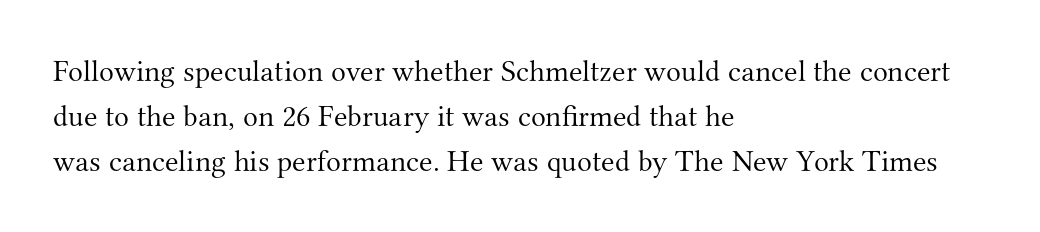
This sample has the flowing, uneven cadence of proportional lettering. A serif font was chosen for this passage. This is the regular roman posture of the typeface. A typesetter would call this leading conventional body-copy spacing. The paragraph has a hard left edge and a soft right edge. Ink coverage per letter is moderate at most.
